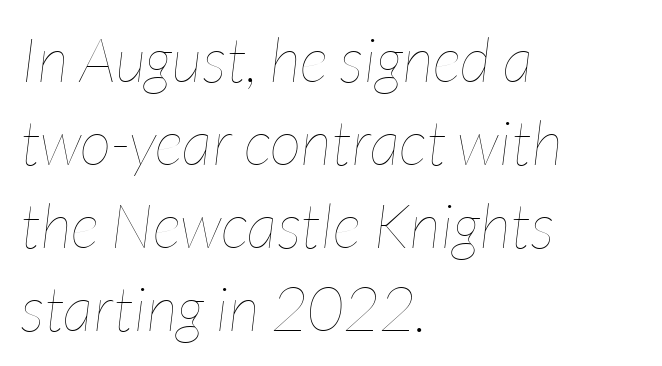
Q: Is the text bold? A: No.
Q: Is the text italic (slanted)? A: Yes, it leans right by about 7 degrees.
Q: Is the text underlined? A: No.
Q: How is the paragraph aligned? A: Left-aligned.
Q: Is the spacing between letters normal or unusually wide? A: Normal.
Q: Is the spacing between lines tight, normal or loose? A: Normal.
Q: Width (condensed, normal, or wide)? A: Condensed.
Q: Stroke contrast? A: Low.
Q: x-height? A: Medium.
Q: Monospaced? A: No.
